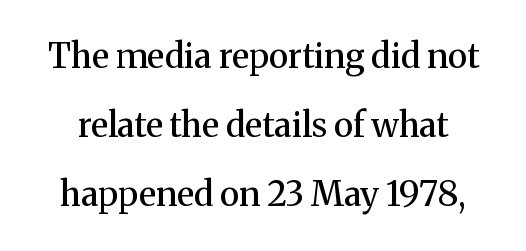
Firm but not heavy-handed strokes: this text is semibold. Reading down the column, the eye jumps a long way to each next line. The space directly below the letters is spotless. The letters carry serifs — small finishing strokes at the ends of their stems. How are the letters spaced? Ordinarily, with no added tracking. Ascenders rise straight up at ninety degrees.
